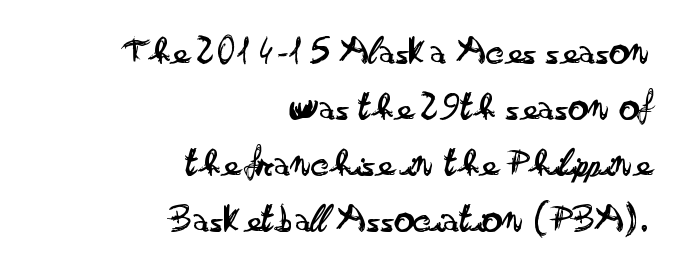
{"serif": "no", "italic": "no", "bold": "no", "weight": "regular", "width": "wide", "stroke_contrast": "low", "x_height": "small", "monospaced": "no", "underline": "no", "align": "right", "line_spacing": "normal", "line_spacing_ratio": 1.4, "letter_spacing": "normal", "letter_spacing_em": 0.0, "glyph_px": 40}
